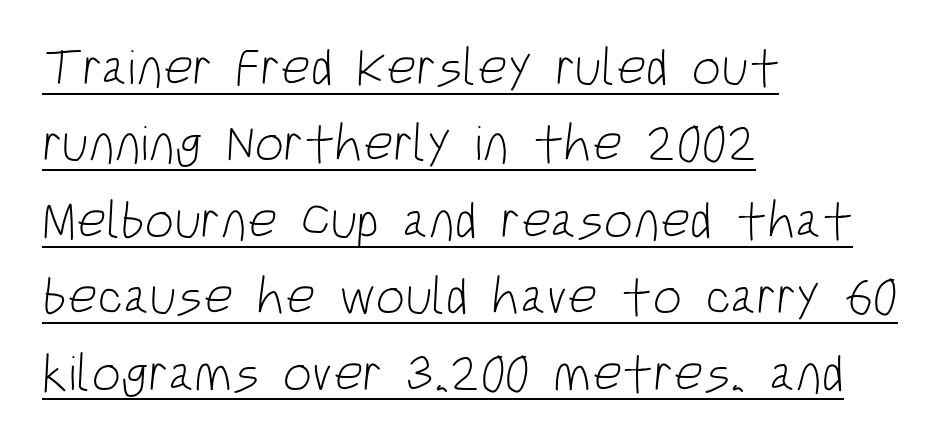
{"serif": "no", "bold": "no", "weight": "light", "width": "condensed", "stroke_contrast": "low", "x_height": "large", "monospaced": "no", "underline": "yes", "align": "left", "line_spacing": "normal", "line_spacing_ratio": 1.47, "letter_spacing": "normal", "letter_spacing_em": 0.0, "glyph_px": 52}
